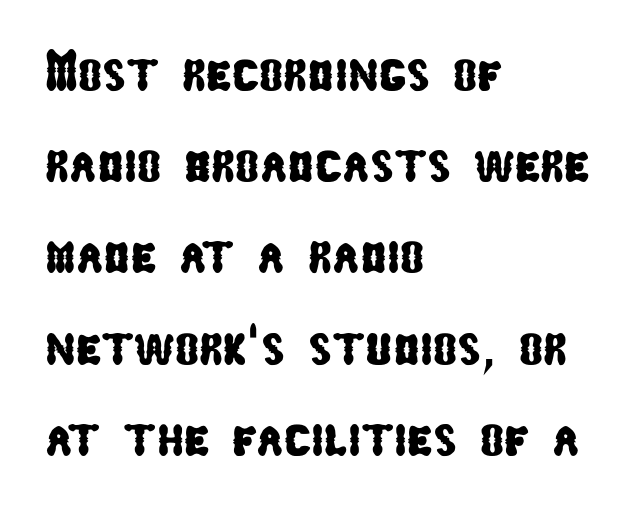
Q: Is the typeface a serif or a sans-serif typeface? A: Sans-serif.
Q: Is the text underlined? A: No.
Q: How is the paragraph aligned? A: Left-aligned.
Q: Is the spacing between letters normal or unusually wide? A: Normal.
Q: Is the spacing between lines tight, normal or loose? A: Normal.
Q: Width (condensed, normal, or wide)? A: Condensed.
Q: Stroke contrast? A: Low.
Q: x-height? A: Medium.
Q: Monospaced? A: No.
